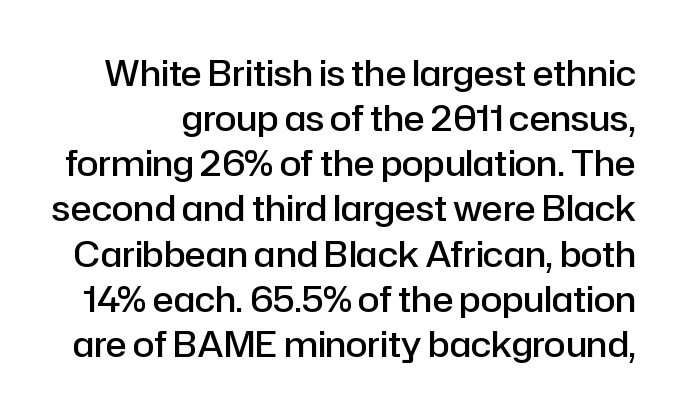
The image shows 35 px semibold sans-serif type, upright; set normal line spacing (1.29x), normal letter spacing, not underlined; low stroke contrast and a medium x-height.
